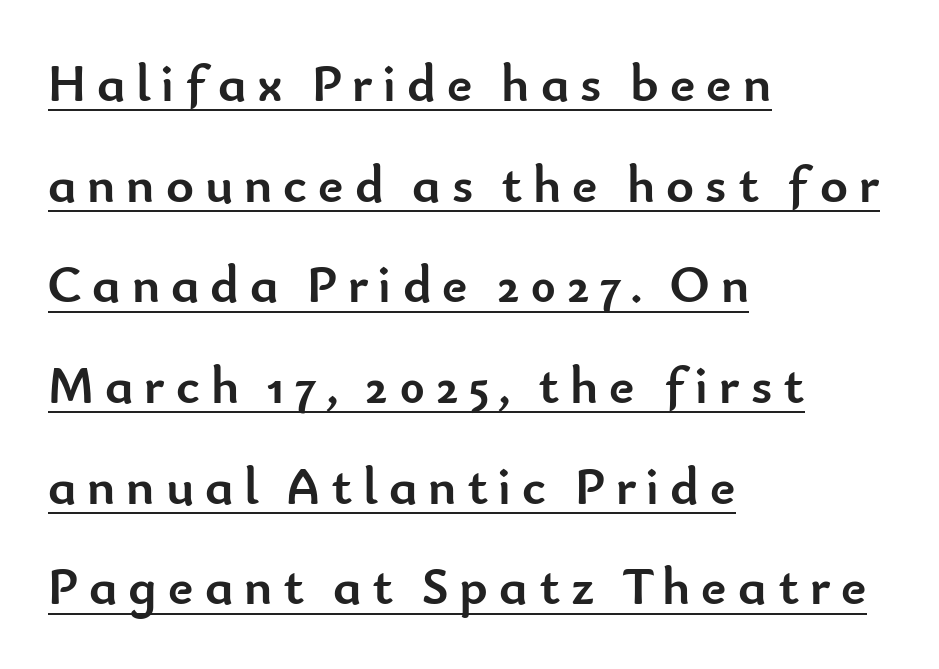
Substantial extra tracking has been applied to these lines. The rag falls on the right side of this text block. Proportional: the letters do not fall into vertical columns. Look at the bottom of the vertical strokes: they stop flat, with no serifs. Somebody hit Ctrl+U on this one — the words are underlined.
